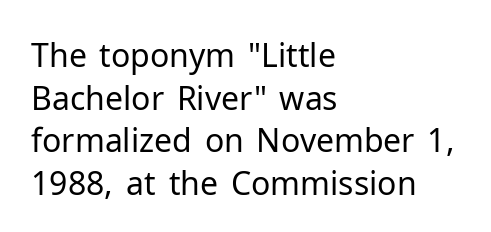
Looks like regular typesetting: each glyph gets only the width it needs. The font family rendered here belongs to the sans-serif group. Each stroke keeps to a modest, everyday thickness or less. Decoration check: the copy has no underline.
